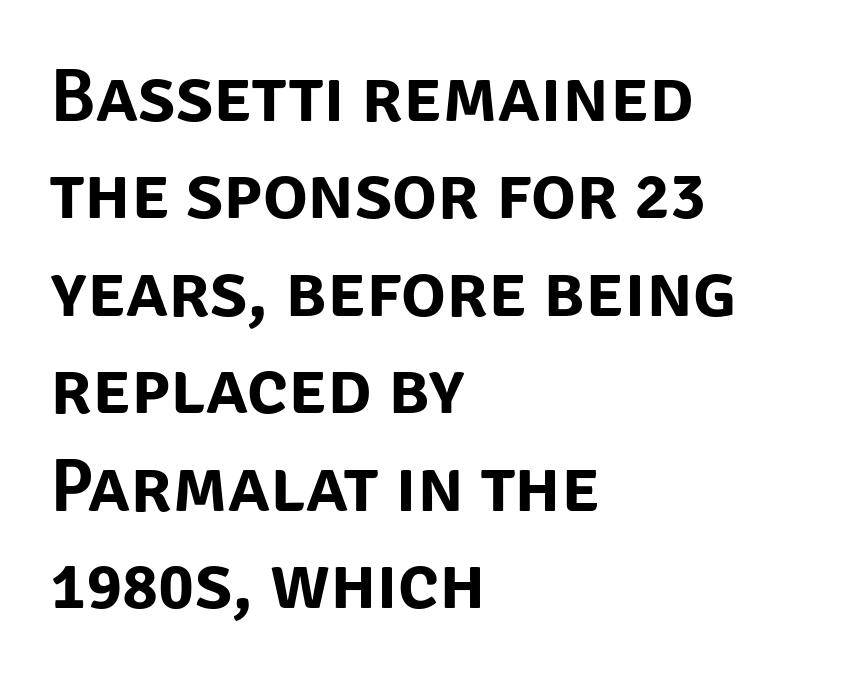
The image shows 75 px sans-serif type, upright; set left-aligned, normal line spacing (1.3x), normal letter spacing, not underlined; low stroke contrast and a large x-height.
